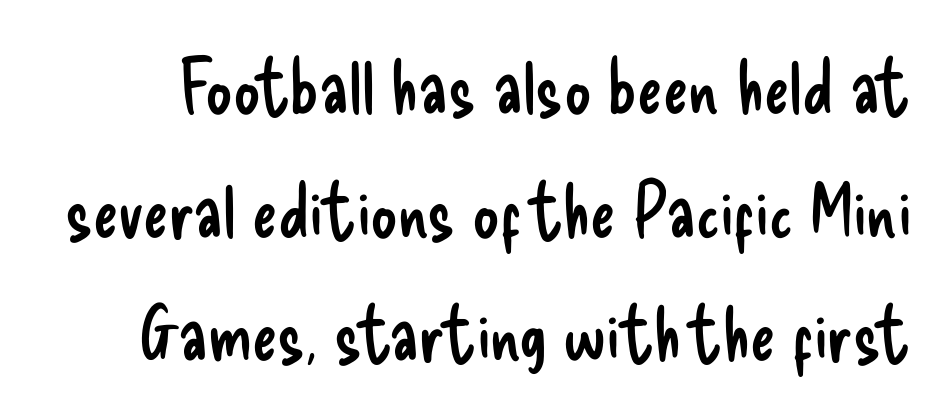
The image shows 75 px regular-weight, condensed sans-serif type, upright; set normal line spacing (1.65x), normal letter spacing, not underlined; low stroke contrast and a small x-height.
